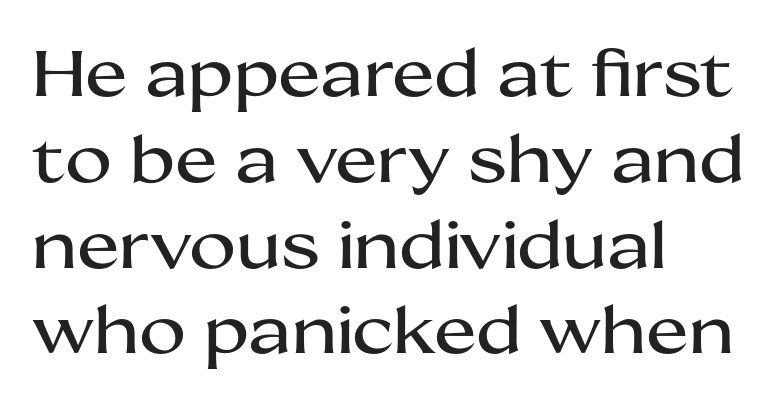
Q: Is the text italic (slanted)? A: No, it is upright.
Q: Is the text underlined? A: No.
Q: How is the paragraph aligned? A: Left-aligned.
Q: Is the spacing between letters normal or unusually wide? A: Normal.
Q: Is the spacing between lines tight, normal or loose? A: Normal.
Q: Width (condensed, normal, or wide)? A: Wide.
Q: Stroke contrast? A: Medium.
Q: x-height? A: Medium.
Q: Monospaced? A: No.
